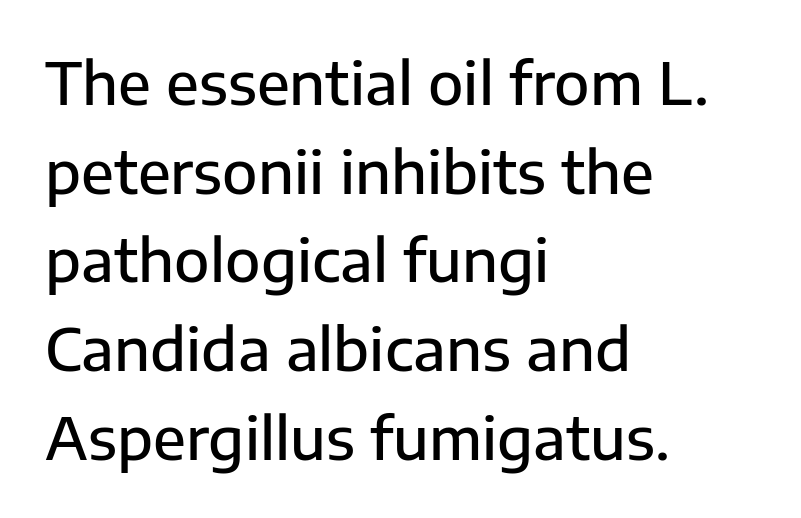
{"serif": "no", "italic": "no", "bold": "semi", "weight": "semibold", "width": "normal", "stroke_contrast": "low", "x_height": "medium", "monospaced": "no", "underline": "no", "align": "left", "line_spacing": "normal", "line_spacing_ratio": 1.53, "letter_spacing": "normal", "letter_spacing_em": 0.0, "glyph_px": 58}
